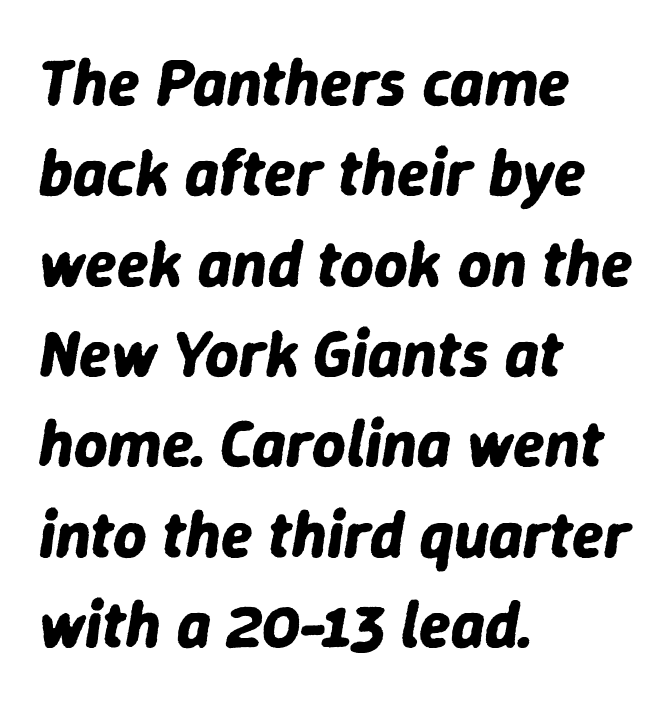
Every row of glyphs begins at an identical x-position on the left. The strip under each line holds only bare page. The passage shown has conventional tracking throughout. Horizontal bands of white between lines are of average thickness. This sample has the flowing, uneven cadence of proportional lettering.
